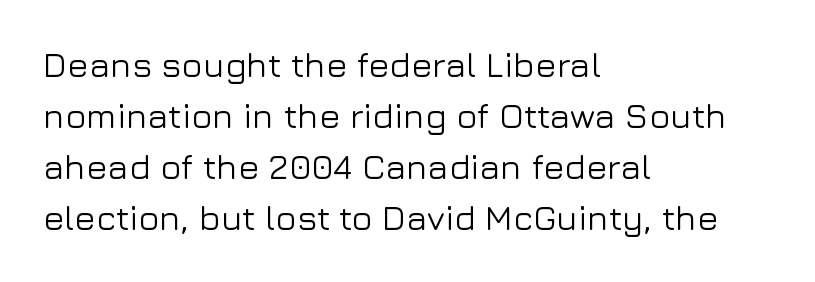
{"serif": "no", "italic": "no", "width": "normal", "stroke_contrast": "low", "x_height": "medium", "monospaced": "no", "underline": "no", "align": "left", "line_spacing": "normal", "line_spacing_ratio": 1.46, "letter_spacing": "normal", "letter_spacing_em": 0.0, "glyph_px": 35}
